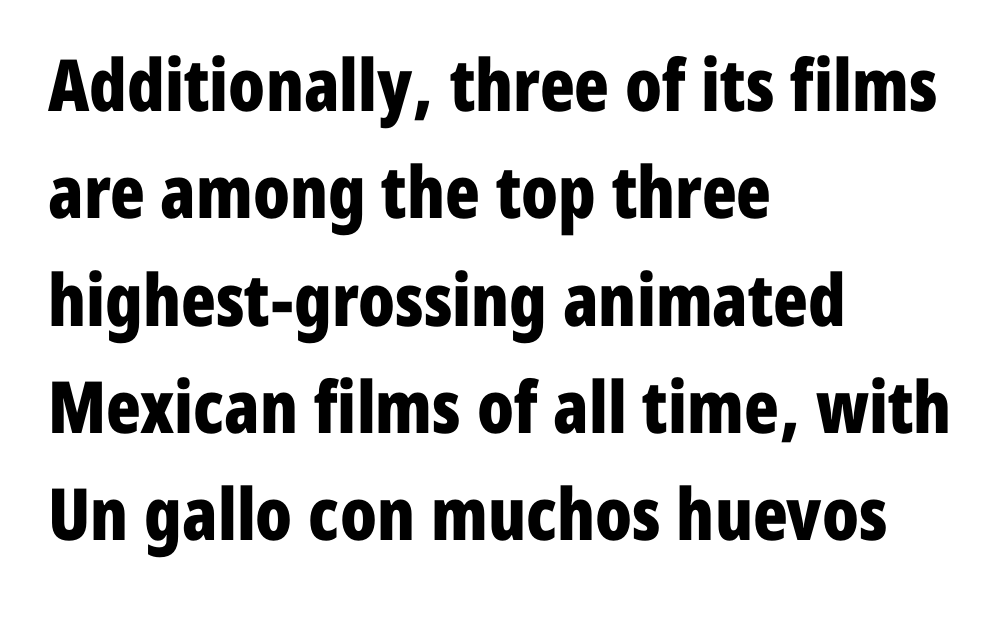
Q: Is the text bold? A: Yes.
Q: Is the text italic (slanted)? A: No, it is upright.
Q: Is the typeface a serif or a sans-serif typeface? A: Sans-serif.
Q: Is the text underlined? A: No.
Q: How is the paragraph aligned? A: Left-aligned.
Q: Is the spacing between letters normal or unusually wide? A: Normal.
Q: Is the spacing between lines tight, normal or loose? A: Normal.
Q: Width (condensed, normal, or wide)? A: Condensed.
Q: Stroke contrast? A: Low.
Q: x-height? A: Medium.
Q: Monospaced? A: No.
